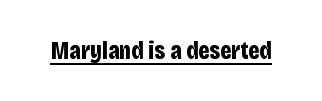
Q: Is the text bold? A: Yes.
Q: Is the text italic (slanted)? A: No, it is upright.
Q: Is the text underlined? A: Yes.
Q: Is the spacing between letters normal or unusually wide? A: Normal.
